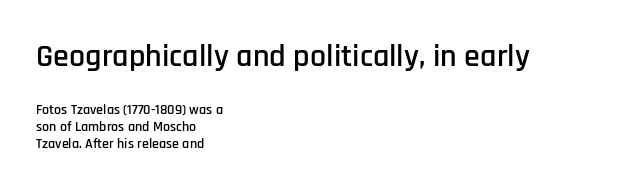
Underlining? Definitely not there. These lines are set flush left with a ragged right edge. Type style note: lacks serifs. Upright lettering throughout.
